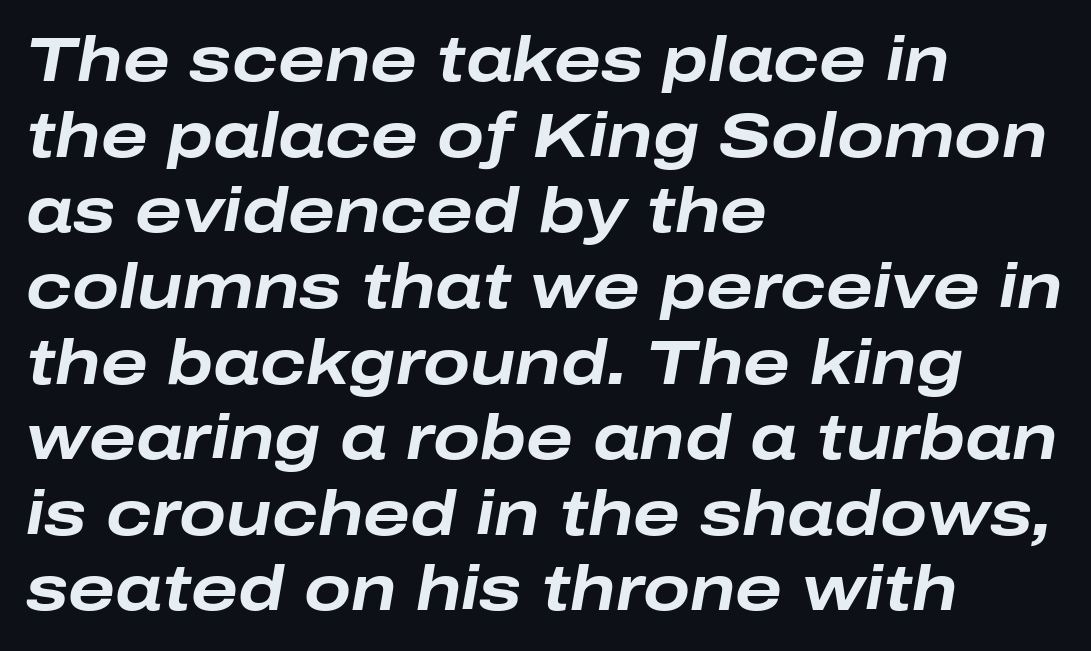
{"italic": "yes", "lean": "right", "slant_degrees": 10, "bold": "yes", "weight": "bold", "width": "wide", "stroke_contrast": "low", "x_height": "medium", "monospaced": "no", "underline": "no", "align": "left", "line_spacing_ratio": 1.22, "letter_spacing": "normal", "letter_spacing_em": 0.0, "glyph_px": 62}
